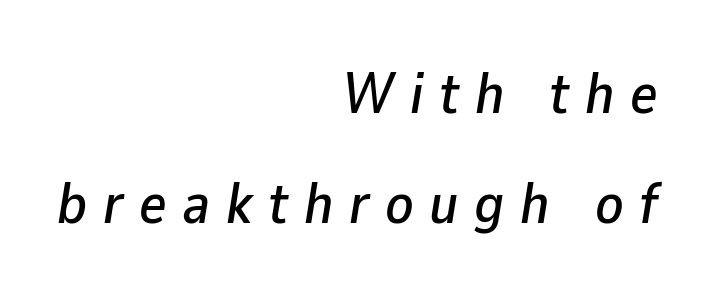
Q: Is the text italic (slanted)? A: Yes, it leans right by about 9 degrees.
Q: Is the text underlined? A: No.
Q: How is the paragraph aligned? A: Right-aligned.
Q: Is the spacing between letters normal or unusually wide? A: Unusually wide.
Q: Width (condensed, normal, or wide)? A: Normal.
Q: Stroke contrast? A: Low.
Q: x-height? A: Medium.
Q: Monospaced? A: No.
